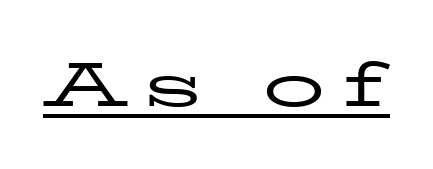
The image shows 62 px regular-weight, wide serif type, upright; set unusually wide letter spacing (+0.26 em), underlined; low stroke contrast and a medium x-height.
